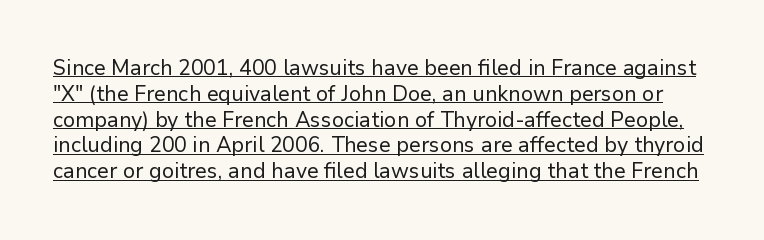
The image shows 21 px text type, upright; set line spacing 1.23x, normal letter spacing, underlined.
